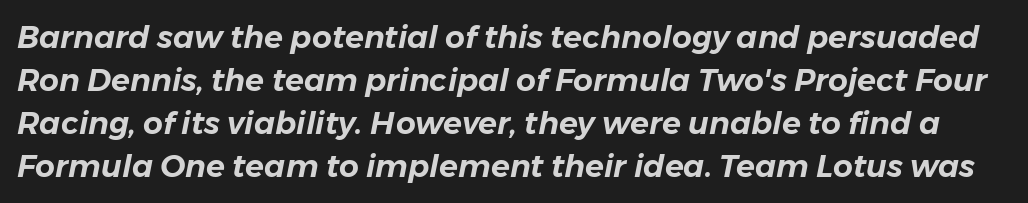
The image shows 31 px text type, italic (leaning right); set normal line spacing (1.39x), normal letter spacing, not underlined; low stroke contrast and a medium x-height.
